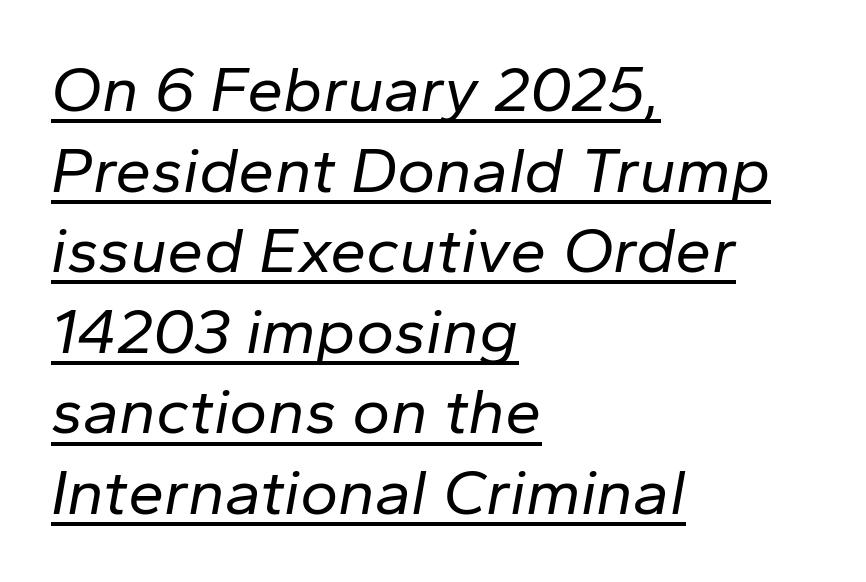
Q: Is the text bold? A: No.
Q: Is the text italic (slanted)? A: Yes, it leans right by about 10 degrees.
Q: Is the text underlined? A: Yes.
Q: How is the paragraph aligned? A: Left-aligned.
Q: Is the spacing between letters normal or unusually wide? A: Normal.
Q: Width (condensed, normal, or wide)? A: Normal.
Q: Stroke contrast? A: Low.
Q: x-height? A: Medium.
Q: Monospaced? A: No.
